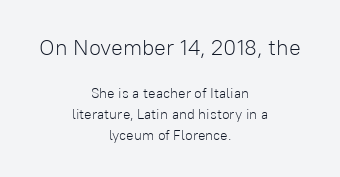
No chunkiness to these letters — they're not bold. Reading down the block, each line starts at a different indent, mirrored at its end. The designer left line spacing at the default. Spacing between characters is what you'd get straight out of the box. Rule under the text: the space is simply empty.
